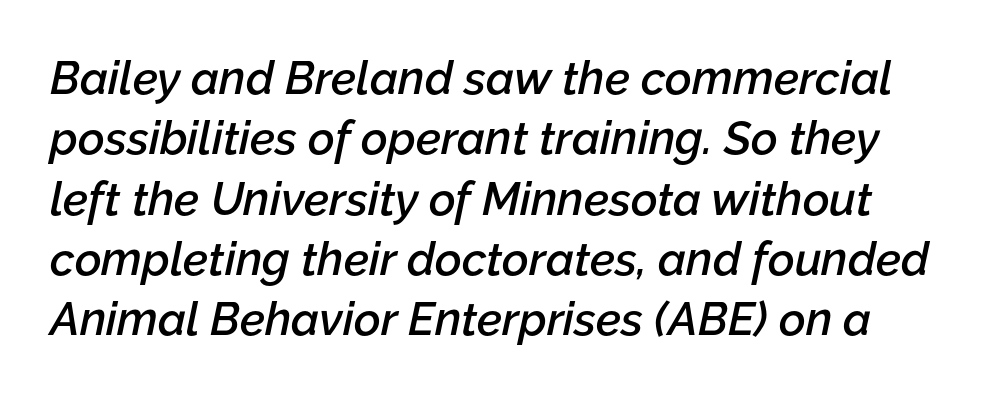
The image shows 46 px semibold type, italic (leaning right); set normal line spacing (1.31x), normal letter spacing, not underlined; low stroke contrast and a medium x-height.
